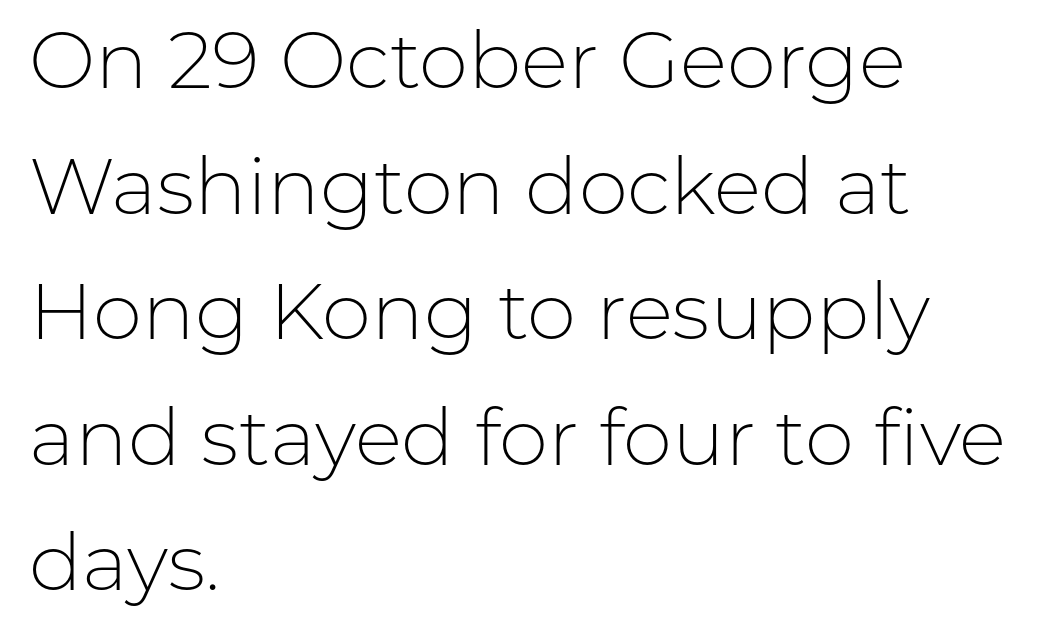
The line texture is even and compact thanks to regular tracking. Each stroke keeps to a modest, everyday thickness or less. The letters stand straight up with perfectly vertical stems. In terms of leading, this rendering sits right in the middle.
